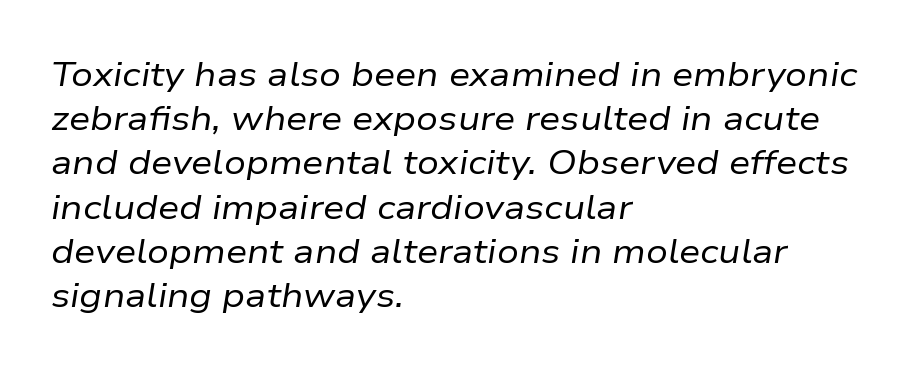
{"italic": "yes", "lean": "right", "slant_degrees": 9, "bold": "no", "weight": "regular", "width": "normal", "stroke_contrast": "low", "x_height": "medium", "monospaced": "no", "underline": "no", "align": "left", "line_spacing": "normal", "line_spacing_ratio": 1.3, "letter_spacing": "normal", "letter_spacing_em": 0.0, "glyph_px": 34}
